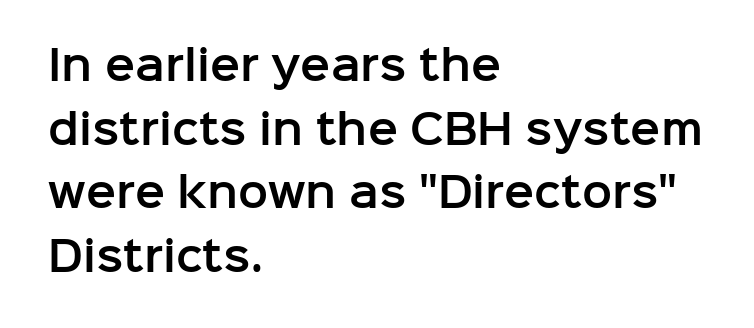
The image shows 40 px sans-serif type, upright; set left-aligned, normal line spacing (1.59x), normal letter spacing, not underlined; low stroke contrast and a medium x-height.
